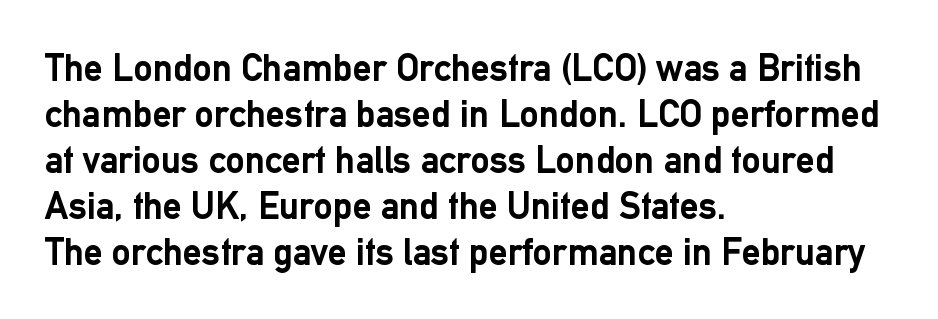
{"serif": "no", "italic": "no", "bold": "yes", "weight": "semibold", "width": "normal", "stroke_contrast": "low", "x_height": "medium", "monospaced": "no", "underline": "no", "align": "left", "line_spacing_ratio": 1.21, "letter_spacing": "normal", "letter_spacing_em": 0.0, "glyph_px": 38}
